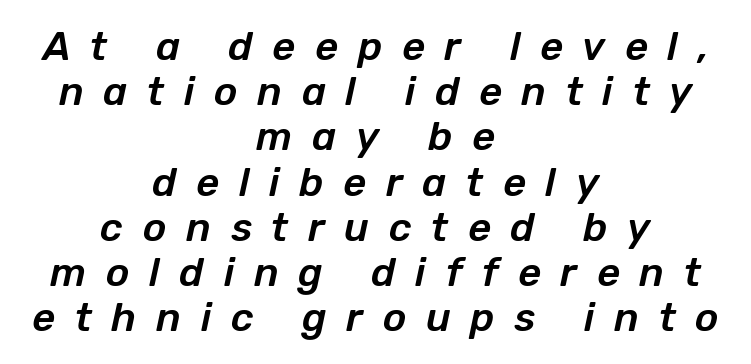
Q: Is the text italic (slanted)? A: Yes, it leans right by about 12 degrees.
Q: Is the text underlined? A: No.
Q: How is the paragraph aligned? A: Centered.
Q: Is the spacing between letters normal or unusually wide? A: Unusually wide.
Q: Is the spacing between lines tight, normal or loose? A: Tight.
Q: Width (condensed, normal, or wide)? A: Normal.
Q: Stroke contrast? A: Low.
Q: x-height? A: Medium.
Q: Monospaced? A: No.
